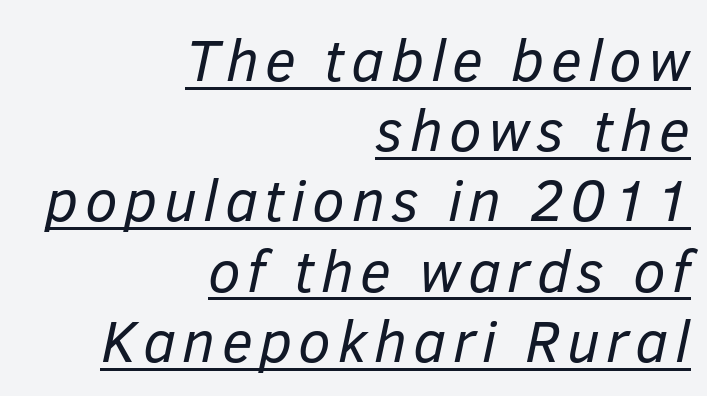
Q: Is the text bold? A: No.
Q: Is the text italic (slanted)? A: Yes, it leans right by about 12 degrees.
Q: Is the text underlined? A: Yes.
Q: How is the paragraph aligned? A: Right-aligned.
Q: Width (condensed, normal, or wide)? A: Normal.
Q: Stroke contrast? A: Low.
Q: x-height? A: Medium.
Q: Monospaced? A: No.
